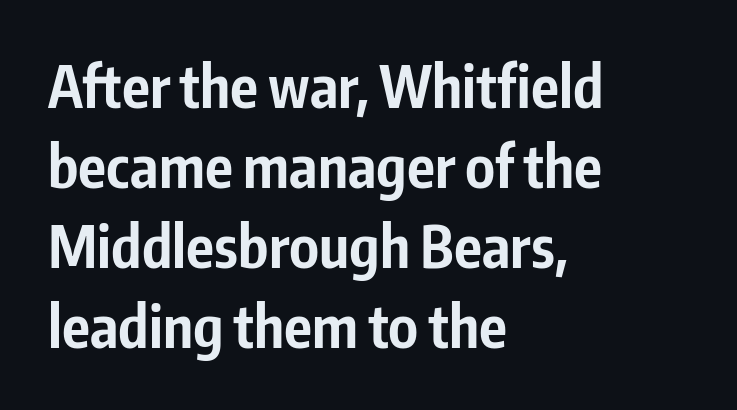
Q: Is the text bold? A: Yes.
Q: Is the text italic (slanted)? A: No, it is upright.
Q: Is the typeface a serif or a sans-serif typeface? A: Sans-serif.
Q: Is the text underlined? A: No.
Q: How is the paragraph aligned? A: Left-aligned.
Q: Is the spacing between letters normal or unusually wide? A: Normal.
Q: Is the spacing between lines tight, normal or loose? A: Normal.
Q: Width (condensed, normal, or wide)? A: Condensed.
Q: Stroke contrast? A: Low.
Q: x-height? A: Medium.
Q: Monospaced? A: No.
